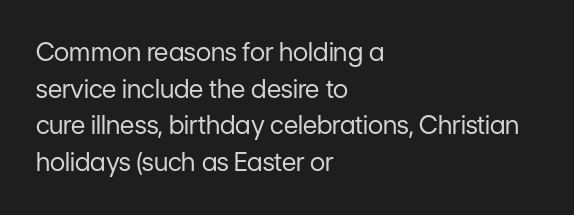
The image shows 25 px text type, upright; set left-aligned, normal line spacing (1.47x), normal letter spacing, not underlined.
